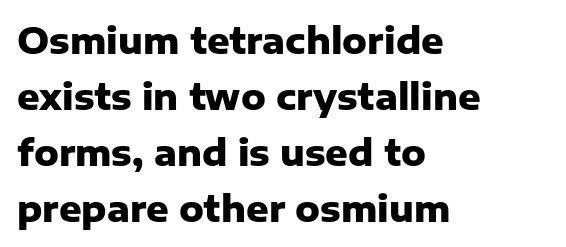
{"serif": "no", "italic": "no", "bold": "yes", "weight": "heavy", "width": "normal", "stroke_contrast": "low", "x_height": "medium", "monospaced": "no", "underline": "no", "align": "left", "line_spacing": "normal", "line_spacing_ratio": 1.6, "letter_spacing": "normal", "letter_spacing_em": 0.0, "glyph_px": 35}
